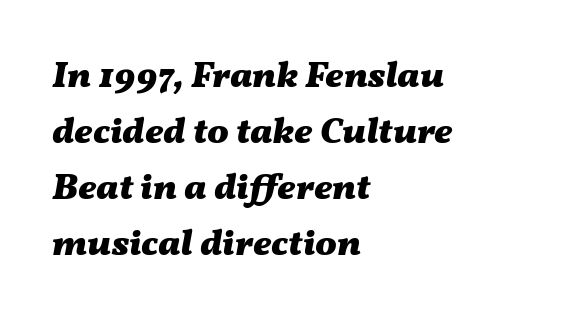
Q: Is the text bold? A: Yes.
Q: Is the text italic (slanted)? A: Yes, it leans right by about 11 degrees.
Q: Is the text underlined? A: No.
Q: How is the paragraph aligned? A: Left-aligned.
Q: Is the spacing between letters normal or unusually wide? A: Normal.
Q: Is the spacing between lines tight, normal or loose? A: Normal.
Q: Width (condensed, normal, or wide)? A: Wide.
Q: Stroke contrast? A: Medium.
Q: x-height? A: Medium.
Q: Monospaced? A: No.
